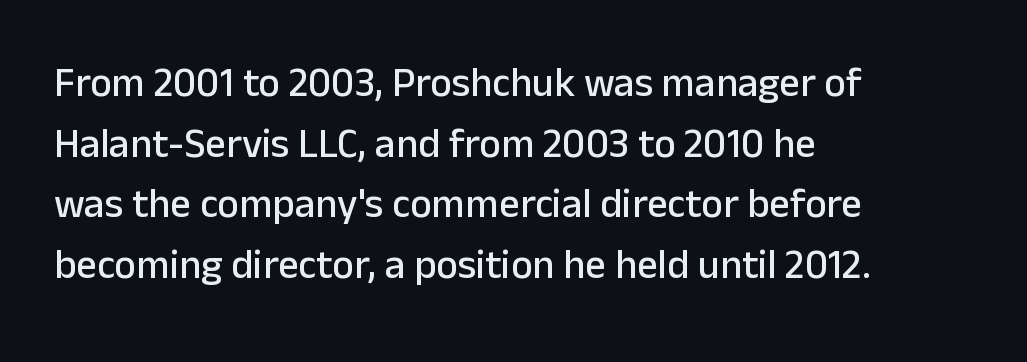
{"serif": "no", "italic": "no", "width": "normal", "stroke_contrast": "low", "x_height": "medium", "monospaced": "no", "underline": "no", "align": "left", "line_spacing": "normal", "line_spacing_ratio": 1.48, "letter_spacing": "normal", "letter_spacing_em": 0.0, "glyph_px": 41}
